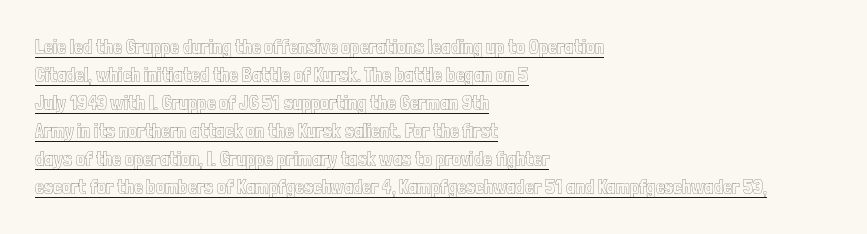
The image shows 20 px text type, upright; set left-aligned, normal line spacing (1.4x), normal letter spacing, underlined.
